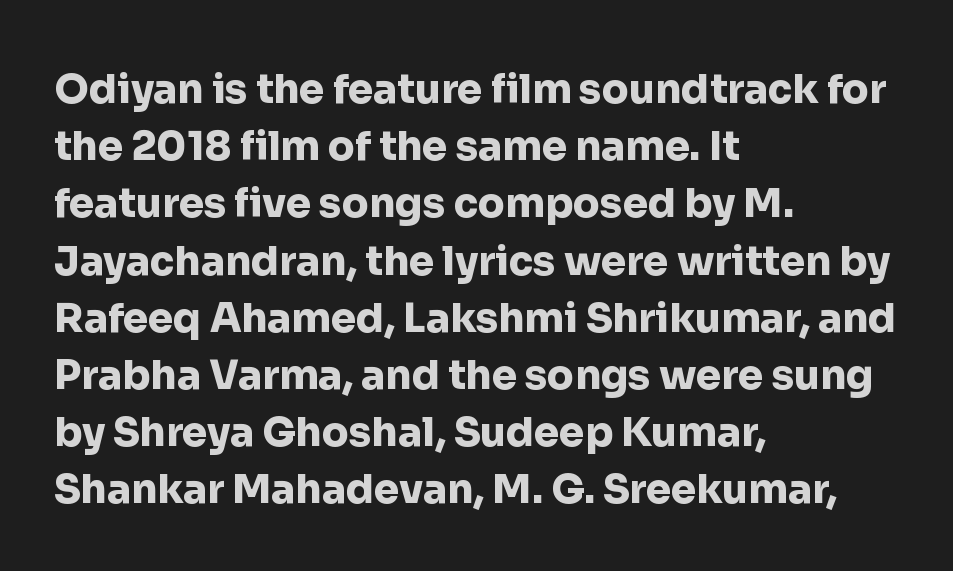
The face used here is proportionally spaced, like ordinary book or web type. I'd describe the lettering as bold — thick and assertive. Has an underline been added? It has not. Rows of type keep a routine distance in the vertical direction. Observe the absence of serifs on each vertical stroke in this sample. Reading down the block, your eye returns to a fixed left position each line.
